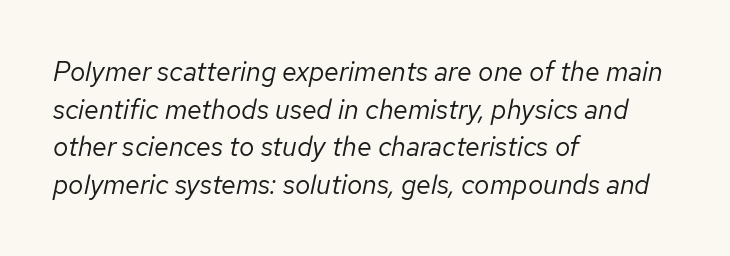
Q: Is the text bold? A: No.
Q: Is the text italic (slanted)? A: Yes, it leans right by about 12 degrees.
Q: Is the text underlined? A: No.
Q: How is the paragraph aligned? A: Left-aligned.
Q: Is the spacing between letters normal or unusually wide? A: Normal.
Q: Is the spacing between lines tight, normal or loose? A: Normal.
